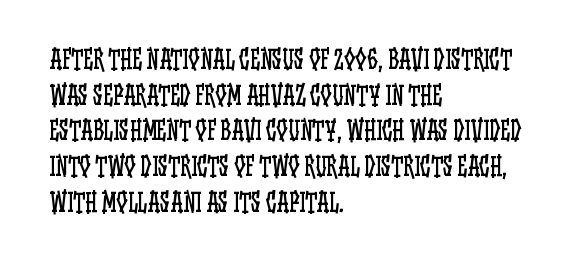
{"italic": "no", "bold": "no", "underline": "no", "align": "left", "line_spacing": "normal", "line_spacing_ratio": 1.43, "letter_spacing": "normal", "letter_spacing_em": 0.0, "glyph_px": 25}
